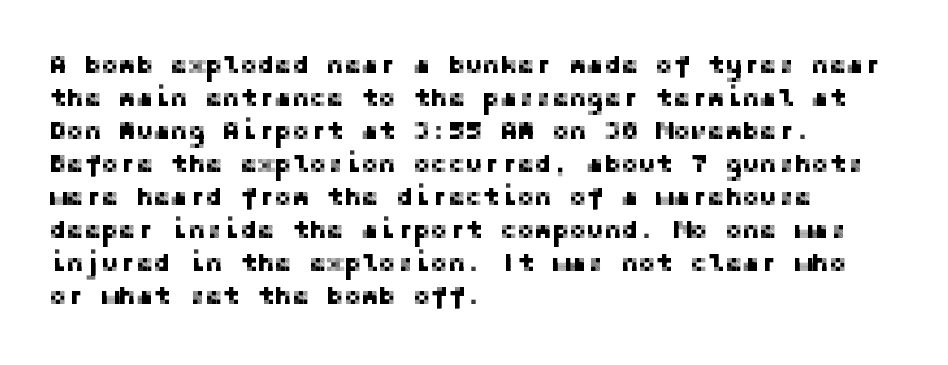
The foot of each line stays bare and open. Leading matches the norm, producing a regular column. The paragraph shown leans on its left margin. The gaps between neighbouring characters are ordinary and unremarkable. Italic? Not at all — the glyphs are vertical.
